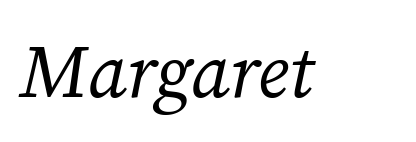
The image shows 74 px regular-weight serif type, italic (leaning right); set normal letter spacing, not underlined; medium stroke contrast and a medium x-height.
